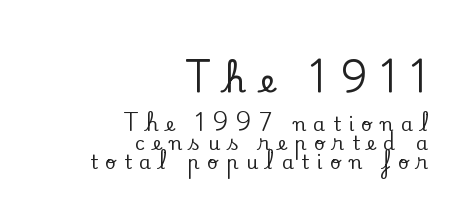
{"italic": "no", "width": "normal", "stroke_contrast": "low", "x_height": "small", "monospaced": "no", "underline": "no", "align": "right", "line_spacing": "tight", "line_spacing_ratio": 1.0, "letter_spacing": "wide", "letter_spacing_em": 0.41, "larger_block": "first", "size_ratio": 1.74, "glyph_px": 33}
